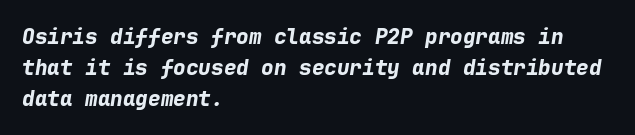
The image shows 21 px bold type, italic (leaning right); set left-aligned, normal line spacing (1.47x), normal letter spacing, not underlined.
